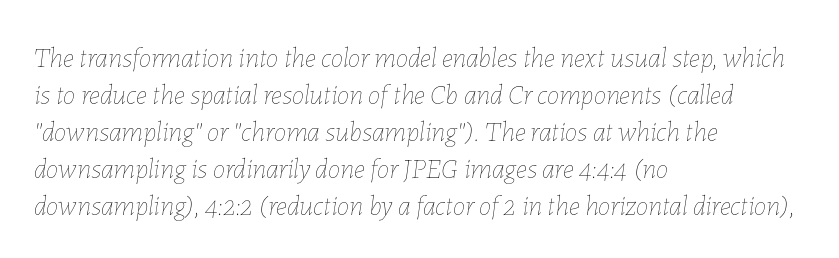
{"italic": "yes", "lean": "right", "slant_degrees": 7, "bold": "no", "weight": "thin", "width": "normal", "stroke_contrast": "low", "x_height": "medium", "monospaced": "no", "underline": "no", "align": "left", "line_spacing": "normal", "line_spacing_ratio": 1.32, "letter_spacing": "normal", "letter_spacing_em": 0.0, "glyph_px": 28}
